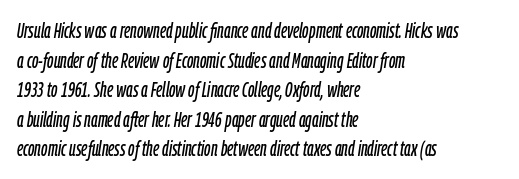
{"italic": "yes", "lean": "right", "slant_degrees": 9, "underline": "no", "align": "left", "line_spacing": "normal", "line_spacing_ratio": 1.41, "letter_spacing": "normal", "letter_spacing_em": 0.0, "glyph_px": 21}
